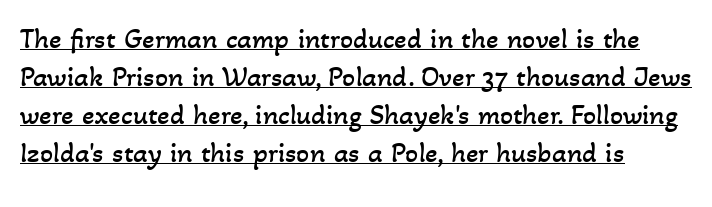
The image shows 29 px regular-weight type; set left-aligned, normal line spacing (1.31x), normal letter spacing, underlined; low stroke contrast and a small x-height.
